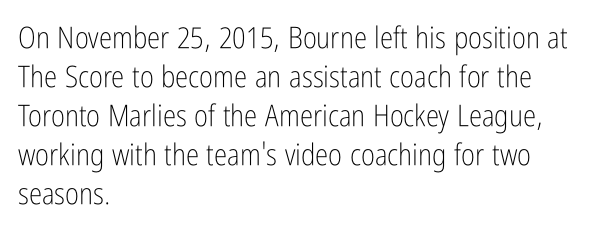
Q: Is the text bold? A: No.
Q: Is the text italic (slanted)? A: No, it is upright.
Q: Is the typeface a serif or a sans-serif typeface? A: Sans-serif.
Q: Is the text underlined? A: No.
Q: How is the paragraph aligned? A: Left-aligned.
Q: Is the spacing between letters normal or unusually wide? A: Normal.
Q: Is the spacing between lines tight, normal or loose? A: Normal.
Q: Width (condensed, normal, or wide)? A: Condensed.
Q: Stroke contrast? A: Low.
Q: x-height? A: Medium.
Q: Monospaced? A: No.
